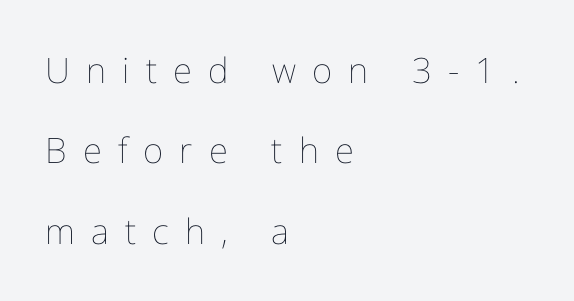
Line starts are locked; line ends wander. A bare baseline throughout the passage. Compared with typical paragraphs, the rows here are farther apart. Tall strokes in this sample are plumb rather than angled.
